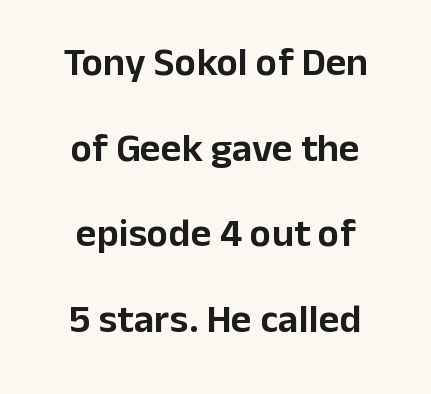
Unlike italic type, these characters show no tilt at all. Where is the straight margin? There isn't one; the lines are centered. No extra tracking has been applied to these lines. The passage shown stacks its lines with a broad gap. The gap between lines stays unmarked. Check where the strokes stop: nothing finishes them off — pure sans.
